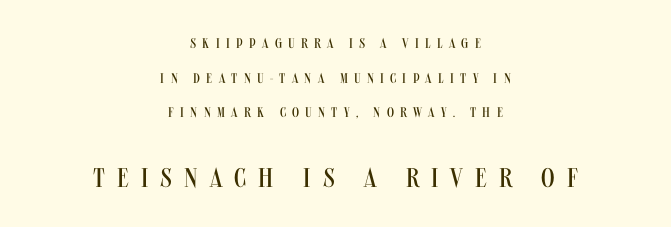
{"italic": "no", "bold": "no", "underline": "no", "align": "center", "line_spacing": "loose", "line_spacing_ratio": 2.48, "letter_spacing": "wide", "letter_spacing_em": 0.45, "larger_block": "second", "size_ratio": 1.93, "glyph_px": 27}
